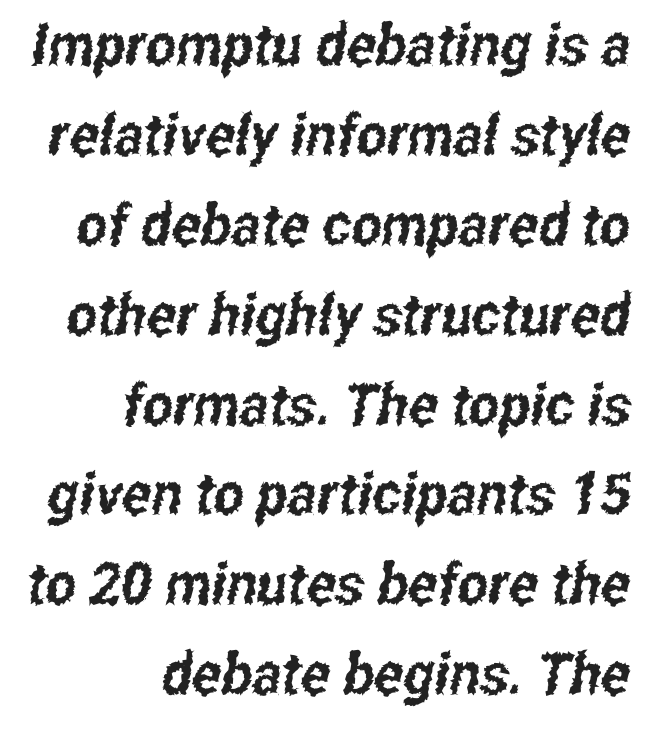
The image shows 58 px condensed sans-serif type; set right-aligned, normal line spacing (1.55x), normal letter spacing, not underlined; low stroke contrast and a medium x-height.
